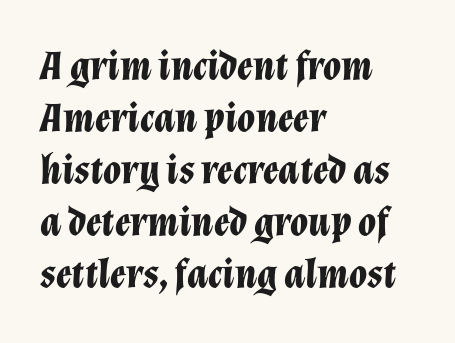
The image shows 41 px bold type, italic (leaning right); set left-aligned, normal line spacing (1.27x), normal letter spacing, not underlined; low stroke contrast and a medium x-height.
